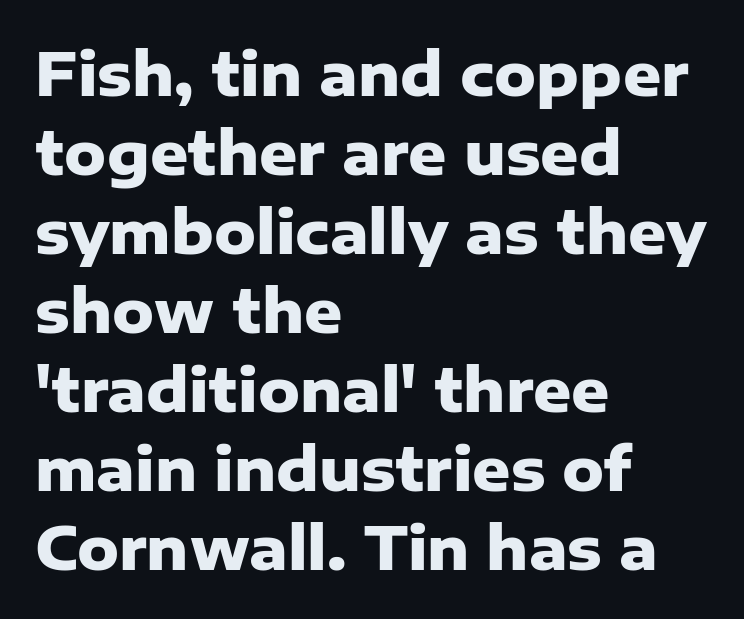
Here the glyphs are tracked normally, forming tight word shapes. Which margin do the lines hug? The left one — the right edge is uneven. When letters stand straight like this, we call the style roman or upright. The letters advance in unequal steps, a hallmark of proportional type. Weight: bold.
